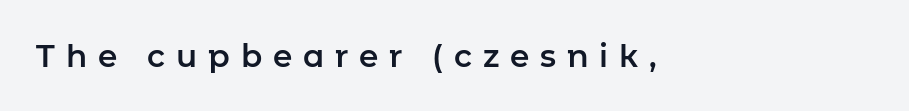
Q: Is the text italic (slanted)? A: No, it is upright.
Q: Is the typeface a serif or a sans-serif typeface? A: Sans-serif.
Q: Is the text underlined? A: No.
Q: How is the paragraph aligned? A: Left-aligned.
Q: Is the spacing between letters normal or unusually wide? A: Unusually wide.
Q: Width (condensed, normal, or wide)? A: Normal.
Q: Stroke contrast? A: Low.
Q: x-height? A: Medium.
Q: Monospaced? A: No.
